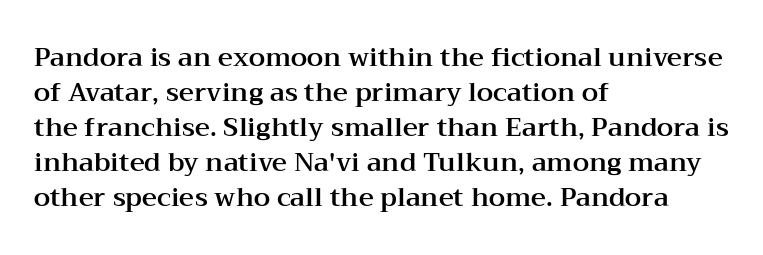
Upright lettering throughout. A classic flush-left, rag-right setting is used for this passage. Underlining? Definitely not there. The passage shown stacks its lines at a standard gap. The letterforms sit shoulder to shoulder at normal distance.
